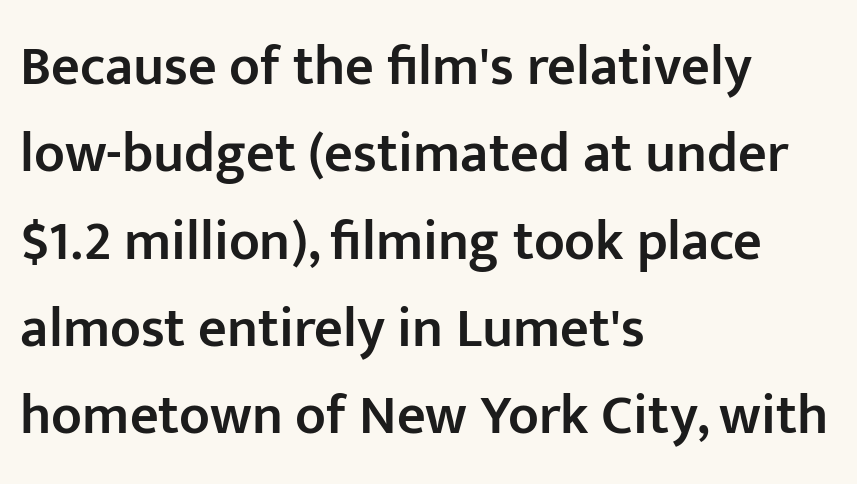
Q: Is the text bold? A: Semi-bold.
Q: Is the text italic (slanted)? A: No, it is upright.
Q: Is the typeface a serif or a sans-serif typeface? A: Sans-serif.
Q: Is the text underlined? A: No.
Q: How is the paragraph aligned? A: Left-aligned.
Q: Is the spacing between letters normal or unusually wide? A: Normal.
Q: Is the spacing between lines tight, normal or loose? A: Normal.
Q: Width (condensed, normal, or wide)? A: Normal.
Q: Stroke contrast? A: Low.
Q: x-height? A: Medium.
Q: Monospaced? A: No.
